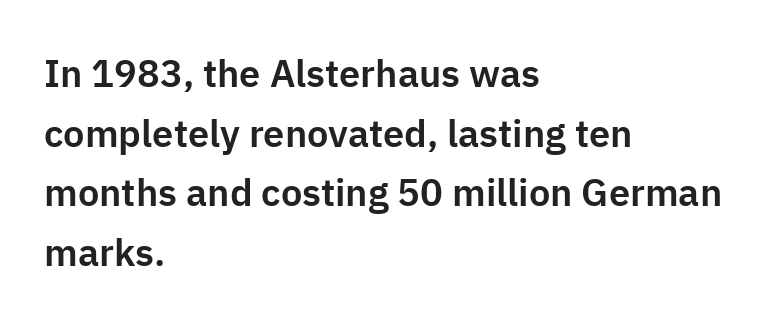
Upright lettering throughout. Line beginnings align vertically; line endings do not. Regarding serifs, this sample does without them. Spacing verdict: proportional, widths tailored to each character. Underline: absent. Words appear dense and cohesive because spacing is normal.
